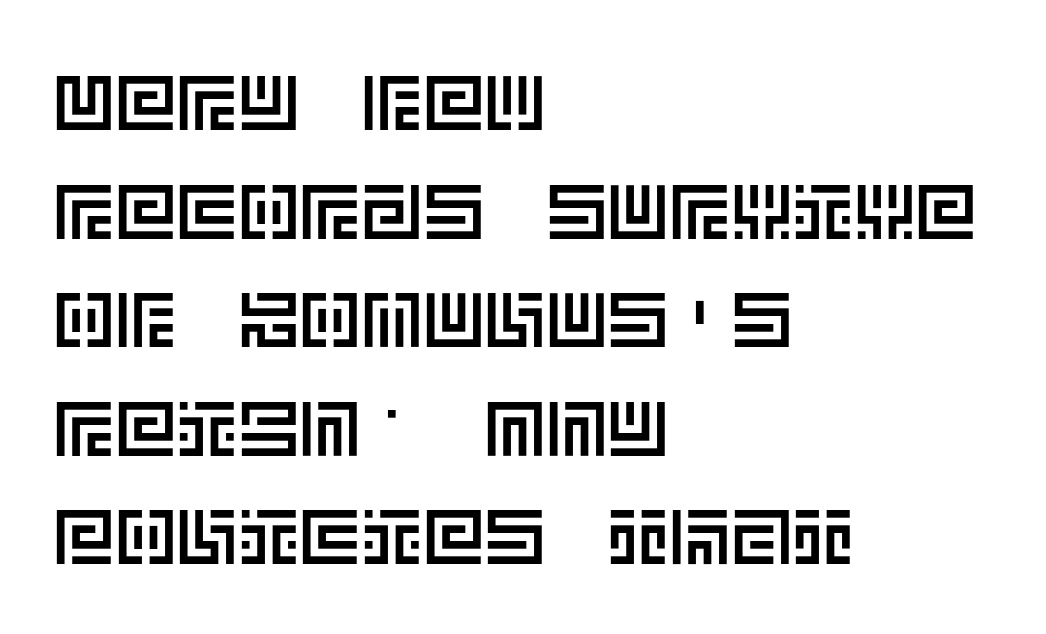
{"italic": "no", "width": "normal", "x_height": "large", "underline": "no", "align": "left", "line_spacing": "normal", "line_spacing_ratio": 1.41, "letter_spacing": "normal", "letter_spacing_em": 0.0, "glyph_px": 77}
